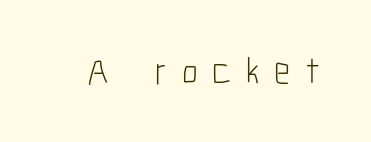
Q: Is the text bold? A: No.
Q: Is the text italic (slanted)? A: No, it is upright.
Q: Is the typeface a serif or a sans-serif typeface? A: Sans-serif.
Q: Is the text underlined? A: No.
Q: Is the spacing between letters normal or unusually wide? A: Unusually wide.
Q: Width (condensed, normal, or wide)? A: Condensed.
Q: Stroke contrast? A: Low.
Q: x-height? A: Medium.
Q: Monospaced? A: No.
